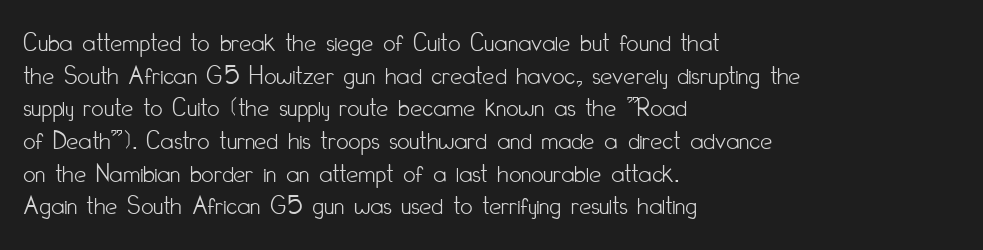
The image shows 27 px text type, upright; set left-aligned, line spacing 1.21x, normal letter spacing, not underlined.
